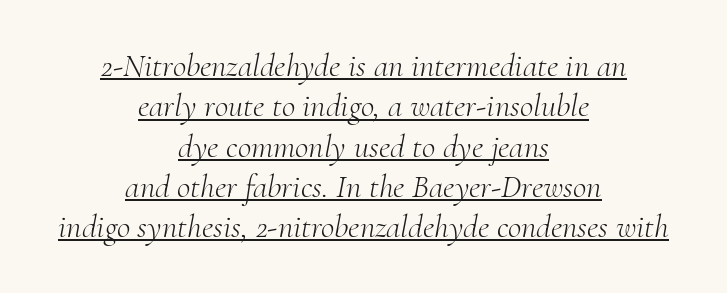
Q: Is the text bold? A: No.
Q: Is the text italic (slanted)? A: Yes, it leans right by about 10 degrees.
Q: Is the typeface a serif or a sans-serif typeface? A: Serif.
Q: Is the text underlined? A: Yes.
Q: How is the paragraph aligned? A: Centered.
Q: Is the spacing between letters normal or unusually wide? A: Normal.
Q: Width (condensed, normal, or wide)? A: Normal.
Q: Stroke contrast? A: Medium.
Q: x-height? A: Small.
Q: Monospaced? A: No.
